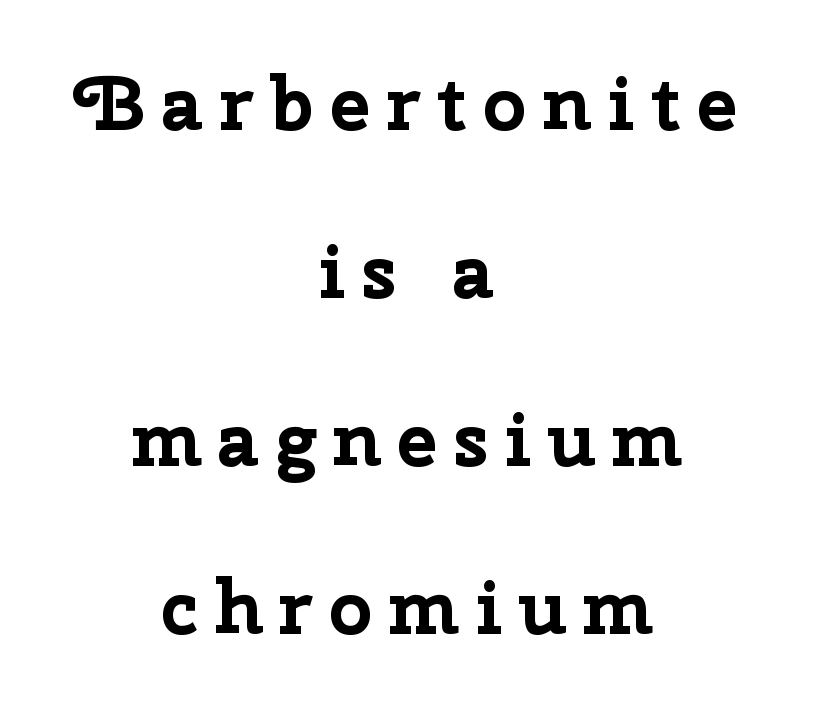
{"serif": "no", "italic": "no", "bold": "yes", "weight": "bold", "width": "normal", "stroke_contrast": "low", "x_height": "medium", "monospaced": "no", "underline": "no", "align": "center", "line_spacing": "loose", "line_spacing_ratio": 2.18, "letter_spacing": "wide", "letter_spacing_em": 0.2, "glyph_px": 77}
